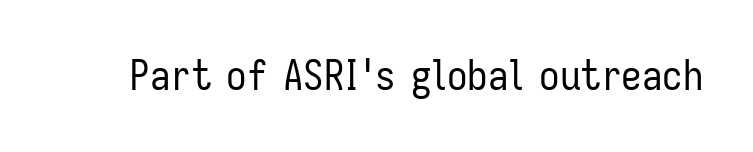
Q: Is the text bold? A: No.
Q: Is the text italic (slanted)? A: No, it is upright.
Q: Is the typeface a serif or a sans-serif typeface? A: Sans-serif.
Q: Is the text underlined? A: No.
Q: Is the spacing between letters normal or unusually wide? A: Normal.
Q: Width (condensed, normal, or wide)? A: Condensed.
Q: Stroke contrast? A: Low.
Q: x-height? A: Medium.
Q: Monospaced? A: No.
